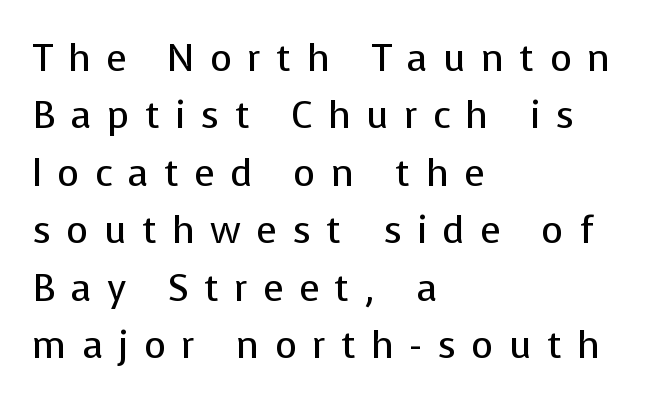
Letter spacing: wide. The specimen reads as upright at a glance. The space directly below the letters is spotless. The passage shown is typed in a proportional face where columns would drift. How would I describe the line gaps? Plain and ordinary. Is the stroke heavy? The answer is a plain regular-or-lighter.
